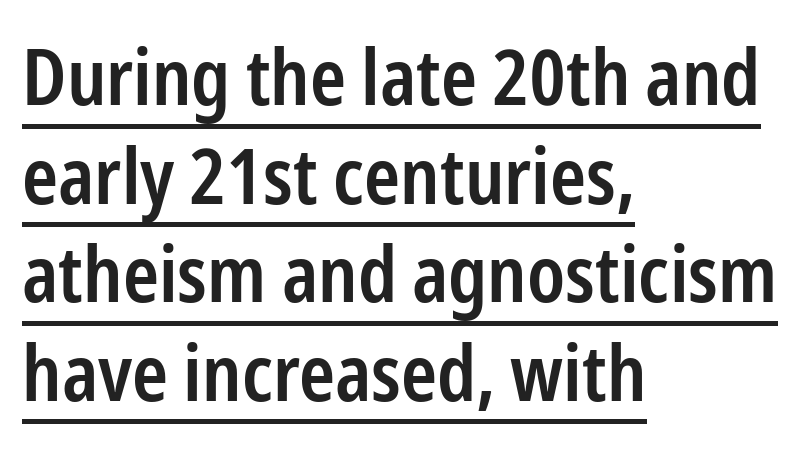
The image shows 77 px semibold, condensed sans-serif type, upright; set left-aligned, normal line spacing (1.28x), normal letter spacing, underlined; low stroke contrast and a medium x-height.
